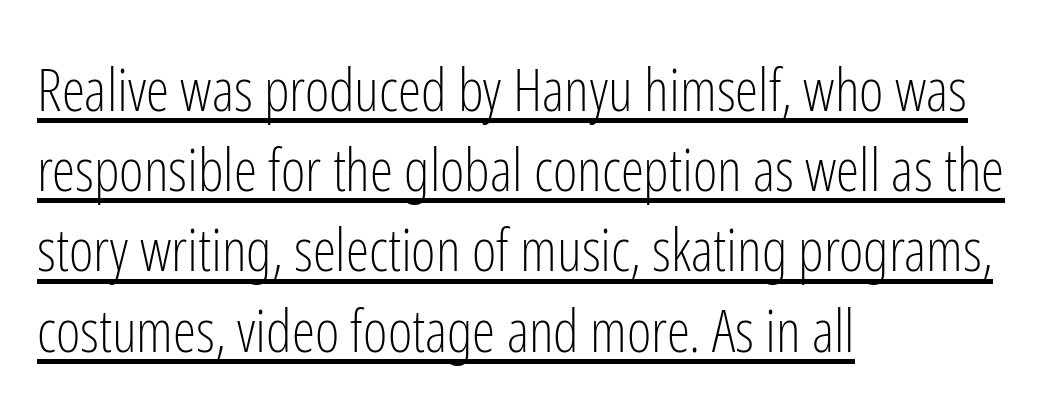
{"serif": "no", "italic": "no", "bold": "no", "weight": "light", "width": "condensed", "stroke_contrast": "low", "x_height": "medium", "monospaced": "no", "underline": "yes", "align": "left", "line_spacing": "normal", "line_spacing_ratio": 1.36, "letter_spacing": "normal", "letter_spacing_em": 0.0, "glyph_px": 59}
